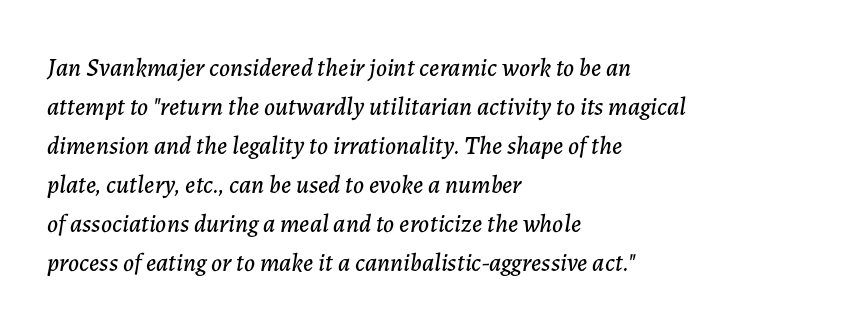
Quick note: interline space is typical. The space beneath each line is pristine and unruled. In CSS terms this would be text-align: left. Between one letter and the next there's only the usual sliver of space.
